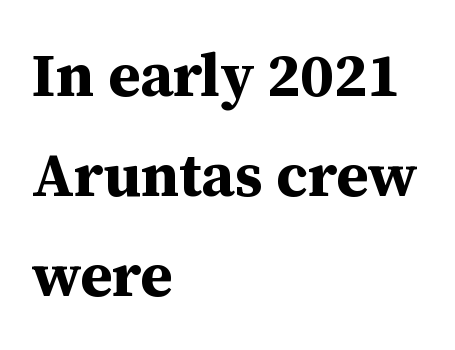
{"serif": "yes", "italic": "no", "bold": "yes", "weight": "bold", "width": "normal", "stroke_contrast": "medium", "x_height": "medium", "monospaced": "no", "underline": "no", "align": "left", "line_spacing": "normal", "line_spacing_ratio": 1.64, "letter_spacing": "normal", "letter_spacing_em": 0.0, "glyph_px": 61}
